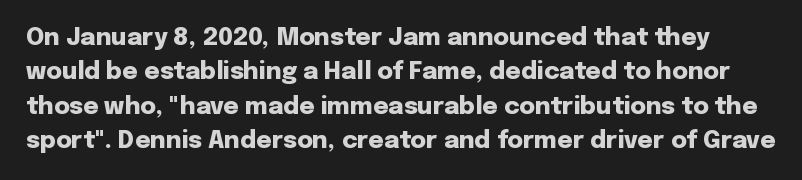
Q: Is the text bold? A: Yes.
Q: Is the text italic (slanted)? A: No, it is upright.
Q: Is the text underlined? A: No.
Q: Is the spacing between letters normal or unusually wide? A: Normal.
Q: Is the spacing between lines tight, normal or loose? A: Normal.
